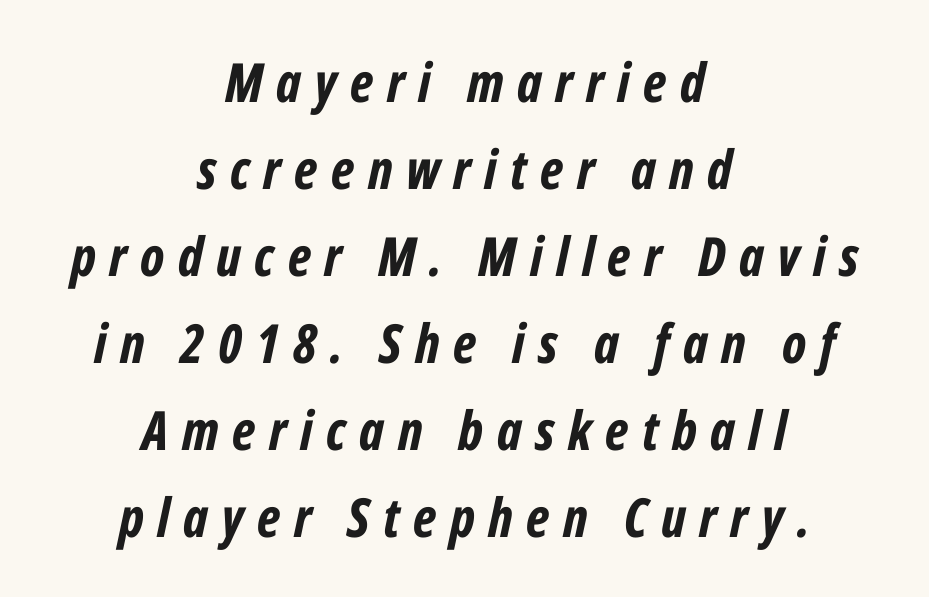
Q: Is the text bold? A: Yes.
Q: Is the text italic (slanted)? A: Yes, it leans right by about 12 degrees.
Q: Is the text underlined? A: No.
Q: How is the paragraph aligned? A: Centered.
Q: Is the spacing between letters normal or unusually wide? A: Unusually wide.
Q: Is the spacing between lines tight, normal or loose? A: Normal.
Q: Width (condensed, normal, or wide)? A: Condensed.
Q: Stroke contrast? A: Low.
Q: x-height? A: Medium.
Q: Monospaced? A: No.
